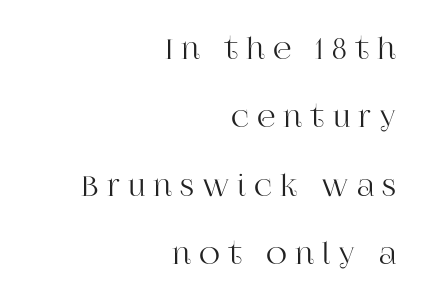
Type style note: has serifs. The letters stand upright; this is a roman face. Which margin do the lines hug? The right one — the left edge is uneven. The face used here is proportionally spaced, like ordinary book or web type. This block would shrink considerably if given ordinary leading; it's expanded now.
